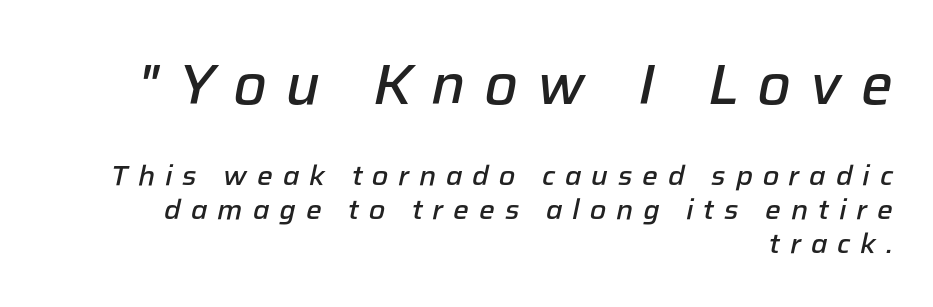
{"italic": "yes", "lean": "right", "slant_degrees": 12, "bold": "semi", "weight": "semibold", "width": "normal", "stroke_contrast": "low", "x_height": "medium", "monospaced": "no", "underline": "no", "align": "right", "line_spacing_ratio": 1.22, "letter_spacing": "wide", "letter_spacing_em": 0.35, "larger_block": "first", "size_ratio": 2.0, "glyph_px": 56}
